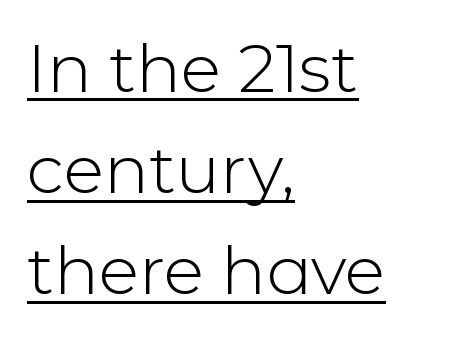
Nope, not italic — everything's standing straight. A sans-serif font was chosen for this passage. Letters have the restrained weight of plain body copy at most. The glyphs are accompanied by a horizontal stroke just below them. Interline gaps are of average width in this sample.
